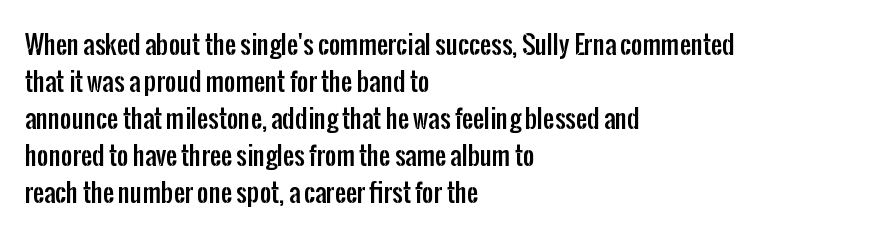
Q: Is the text italic (slanted)? A: No, it is upright.
Q: Is the text underlined? A: No.
Q: How is the paragraph aligned? A: Left-aligned.
Q: Is the spacing between letters normal or unusually wide? A: Normal.
Q: Is the spacing between lines tight, normal or loose? A: Normal.
